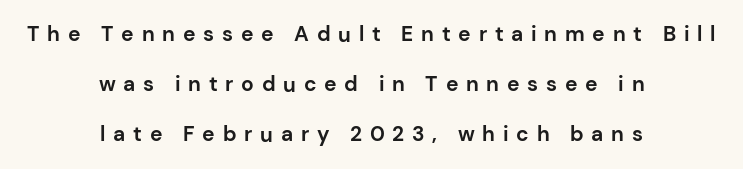
{"italic": "no", "bold": "yes", "underline": "no", "align": "center", "line_spacing": "loose", "line_spacing_ratio": 2.39, "letter_spacing": "wide", "letter_spacing_em": 0.37, "glyph_px": 21}
